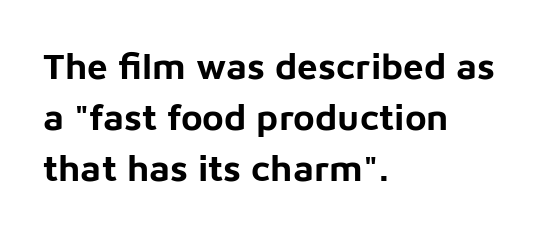
Q: Is the text bold? A: Yes.
Q: Is the text italic (slanted)? A: No, it is upright.
Q: Is the typeface a serif or a sans-serif typeface? A: Sans-serif.
Q: Is the text underlined? A: No.
Q: How is the paragraph aligned? A: Left-aligned.
Q: Is the spacing between letters normal or unusually wide? A: Normal.
Q: Is the spacing between lines tight, normal or loose? A: Normal.
Q: Width (condensed, normal, or wide)? A: Normal.
Q: Stroke contrast? A: Low.
Q: x-height? A: Medium.
Q: Monospaced? A: No.
